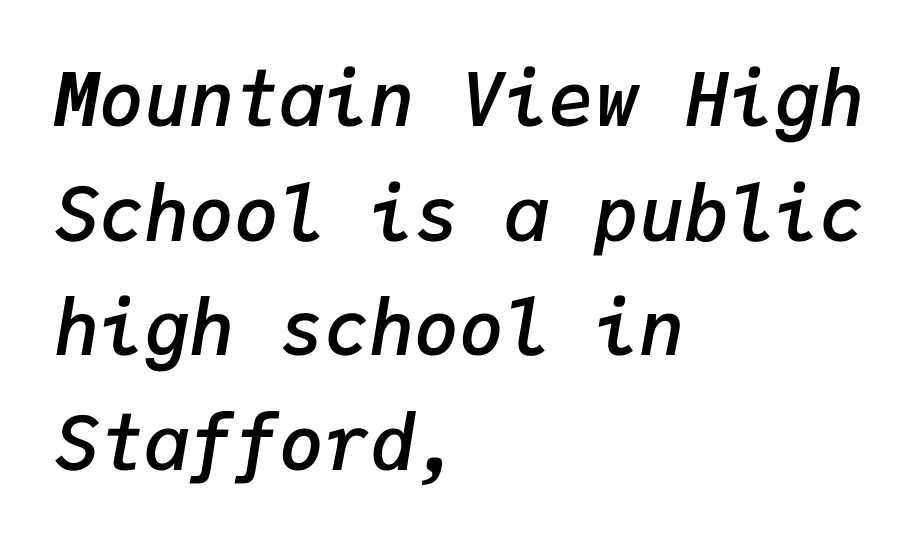
Q: Is the text bold? A: Semi-bold.
Q: Is the text italic (slanted)? A: Yes, it leans right by about 9 degrees.
Q: Is the text underlined? A: No.
Q: How is the paragraph aligned? A: Left-aligned.
Q: Is the spacing between letters normal or unusually wide? A: Normal.
Q: Is the spacing between lines tight, normal or loose? A: Normal.
Q: Width (condensed, normal, or wide)? A: Normal.
Q: Stroke contrast? A: Low.
Q: x-height? A: Medium.
Q: Monospaced? A: Yes.
